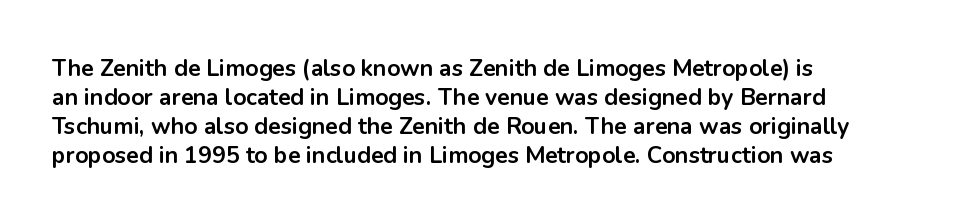
The image shows 23 px bold type, upright; set left-aligned, normal line spacing (1.26x), normal letter spacing, not underlined.
